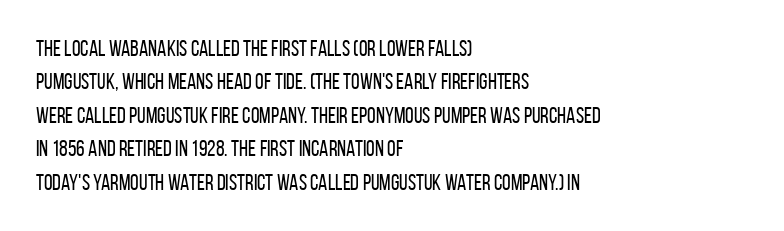
{"italic": "no", "bold": "no", "underline": "no", "align": "left", "line_spacing": "normal", "line_spacing_ratio": 1.52, "letter_spacing": "normal", "letter_spacing_em": 0.0, "glyph_px": 22}
